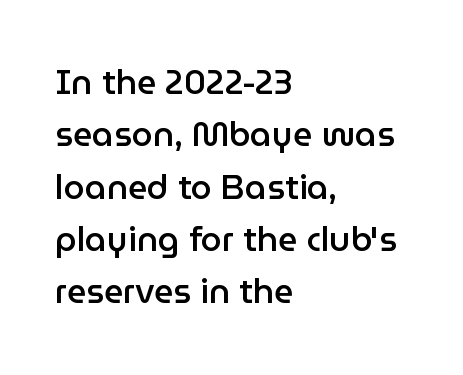
The image shows 34 px semibold sans-serif type, upright; set left-aligned, normal line spacing (1.54x), normal letter spacing, not underlined; low stroke contrast and a medium x-height.
